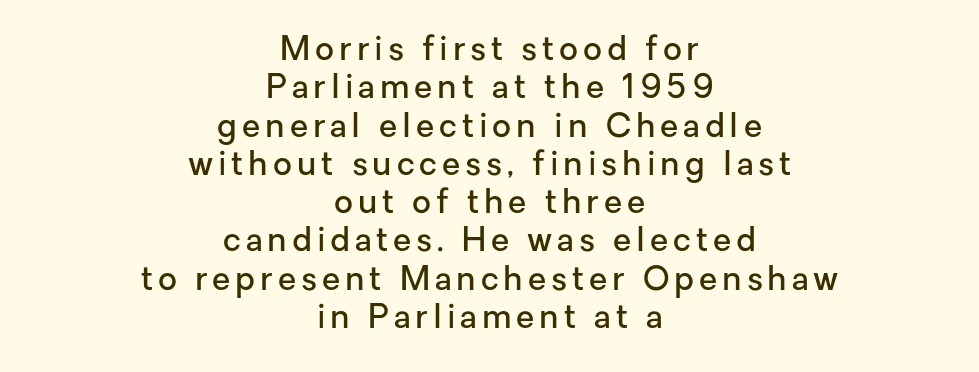
Every row of glyphs is offset so its center matches the block's center. Ascenders rise straight up at ninety degrees. Strokes here are thickened, but only to semibold level. Spacing verdict: proportional, widths tailored to each character. No word sits above an underline.
